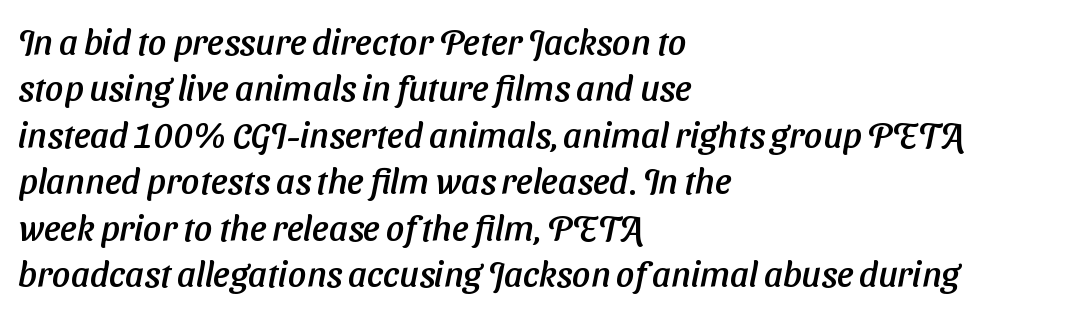
The passage shown is not underscored anywhere. Characters follow at the spacing the type designer built in. The letters advance in unequal steps, a hallmark of proportional type. Left-aligned paragraph, ragged on the right. The designer went with a sans here, leaving each stem footless.
